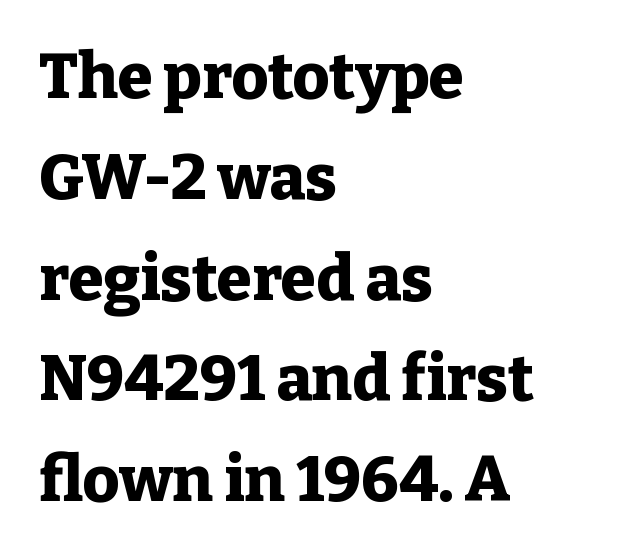
The image shows 63 px heavy serif type, upright; set left-aligned, normal line spacing (1.6x), normal letter spacing, not underlined; low stroke contrast and a medium x-height.
